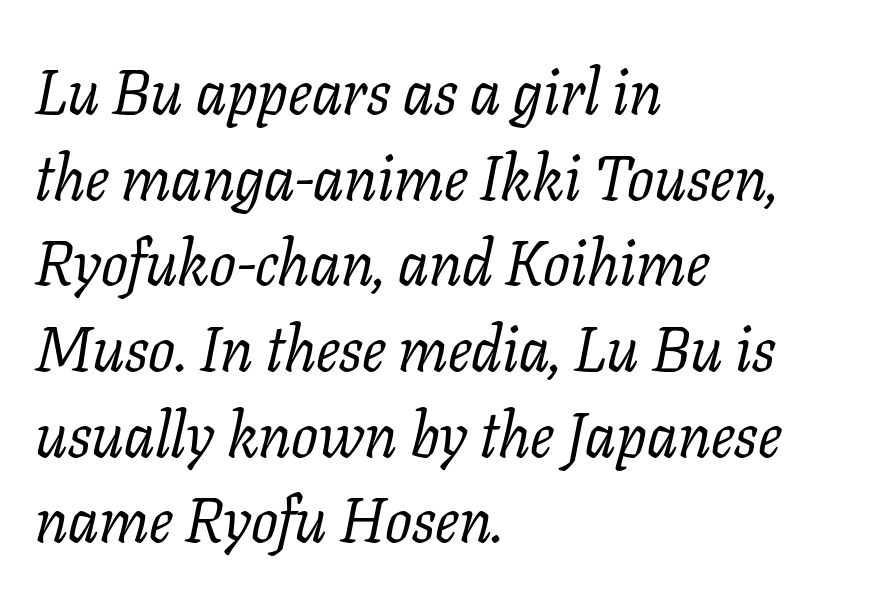
The image shows 63 px regular-weight serif type, italic (leaning right); set left-aligned, normal line spacing (1.36x), normal letter spacing, not underlined; low stroke contrast and a medium x-height.
